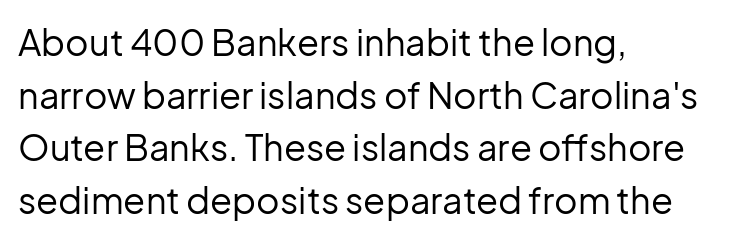
Is there much room between lines? A standard amount, neither cramped nor airy. Reading down the block, your eye returns to a fixed left position each line. The type family on display is of the sans-serif kind. A typesetter would call this zero additional tracking.
